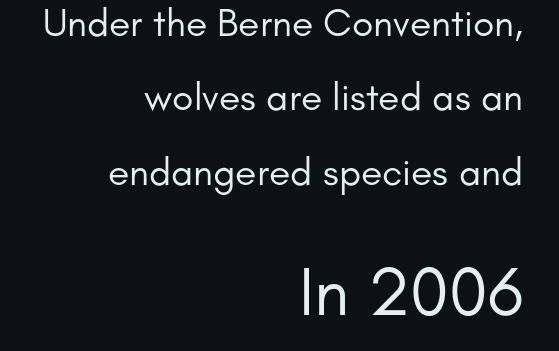
The passage shown is not underscored anywhere. Vertical spacing — loose. Small over large — that's the arrangement of the two blocks here. Is this a sans? Yes — the strokes have no serifs. Notice how the stems are strictly vertical — no italics here. Looks like regular typesetting: each glyph gets only the width it needs.
